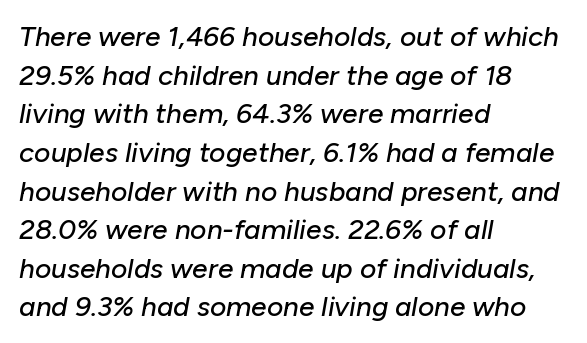
The image shows 28 px text type, italic (leaning right); set left-aligned, normal line spacing (1.38x), normal letter spacing, not underlined; low stroke contrast and a medium x-height.
